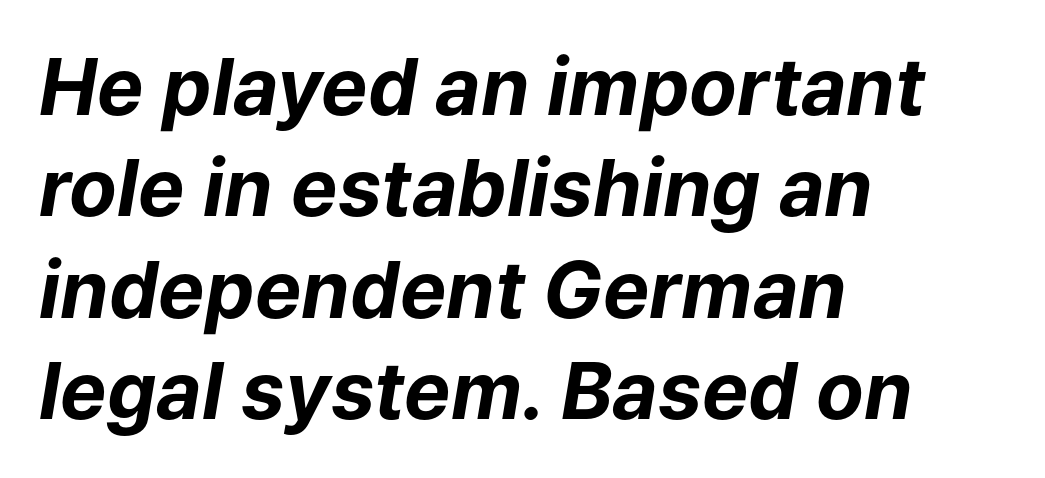
Q: Is the text bold? A: Yes.
Q: Is the text italic (slanted)? A: Yes, it leans right by about 9 degrees.
Q: Is the text underlined? A: No.
Q: How is the paragraph aligned? A: Left-aligned.
Q: Is the spacing between letters normal or unusually wide? A: Normal.
Q: Is the spacing between lines tight, normal or loose? A: Normal.
Q: Width (condensed, normal, or wide)? A: Normal.
Q: Stroke contrast? A: Low.
Q: x-height? A: Medium.
Q: Monospaced? A: No.
